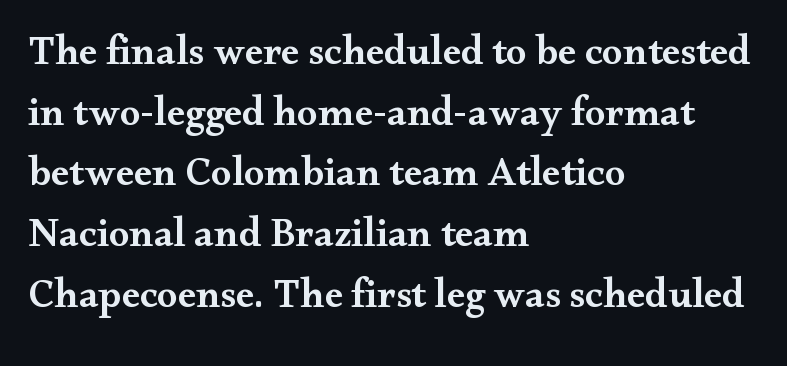
{"serif": "yes", "italic": "no", "bold": "semi", "weight": "semibold", "width": "wide", "stroke_contrast": "medium", "x_height": "small", "monospaced": "no", "underline": "no", "align": "left", "line_spacing": "normal", "line_spacing_ratio": 1.48, "letter_spacing": "normal", "letter_spacing_em": 0.0, "glyph_px": 41}
